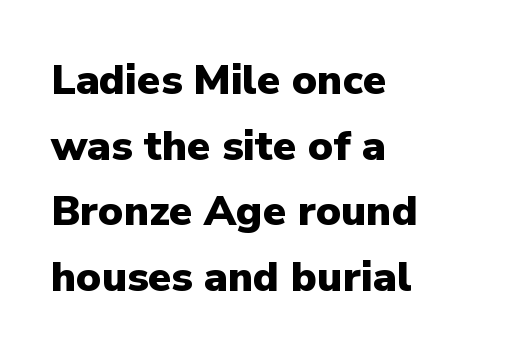
The image shows 42 px heavy sans-serif type, upright; set left-aligned, normal line spacing (1.56x), normal letter spacing, not underlined; low stroke contrast and a medium x-height.
